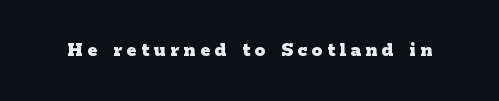
The image shows 21 px bold type, upright; set unusually wide letter spacing (+0.22 em), not underlined.
